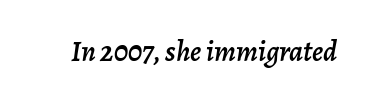
The image shows 29 px text type, italic (leaning right); set normal letter spacing, not underlined; low stroke contrast and a medium x-height.
